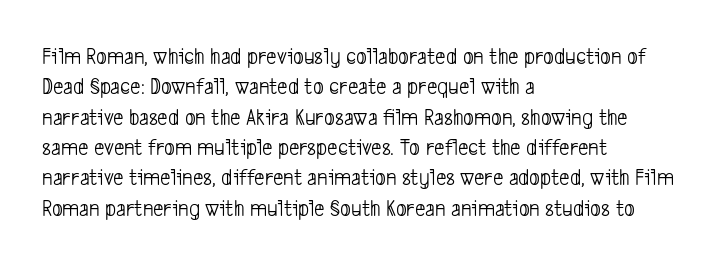
{"bold": "no", "underline": "no", "align": "left", "line_spacing": "normal", "line_spacing_ratio": 1.32, "letter_spacing": "normal", "letter_spacing_em": 0.0, "glyph_px": 23}
